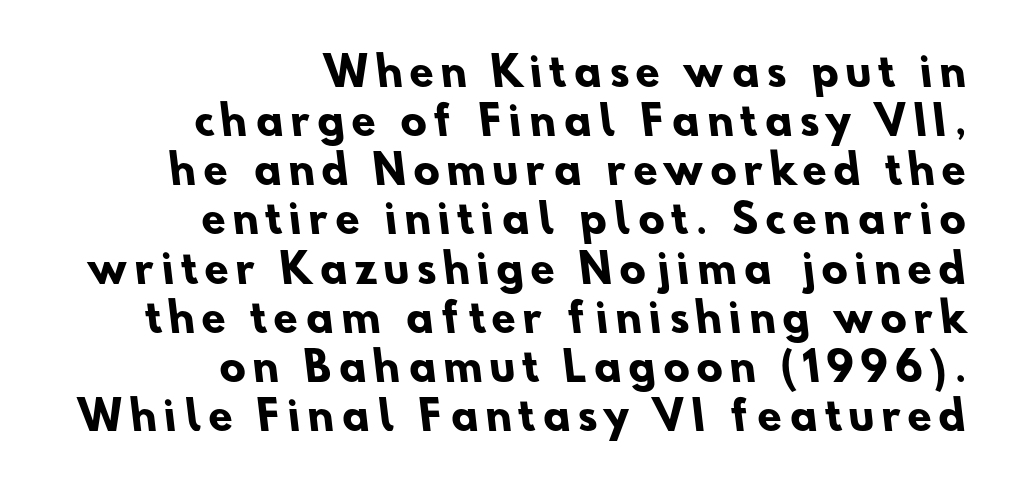
Compared with an ordinary text face, these strokes are far heavier — a full bold. A student would call this right alignment; a typographer would say flush right, rag left. Here the designer chose a conventional face with non-uniform glyph widths. Anything drawn beneath the words? Only blank space. The type family on display is of the sans-serif kind. Quick note: interline space is typical.
